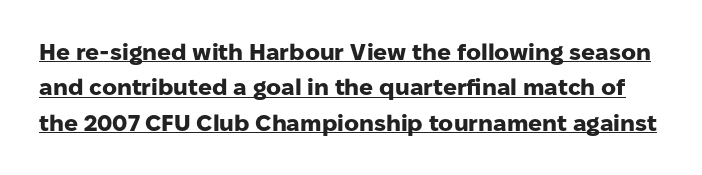
The specimen reads as upright at a glance. Like a heading marked for emphasis, these lines bear an underscore. Here the glyphs are tracked normally, forming tight word shapes. These lines sit exactly where default settings would place them. Typographic density is high because the face is bold.
